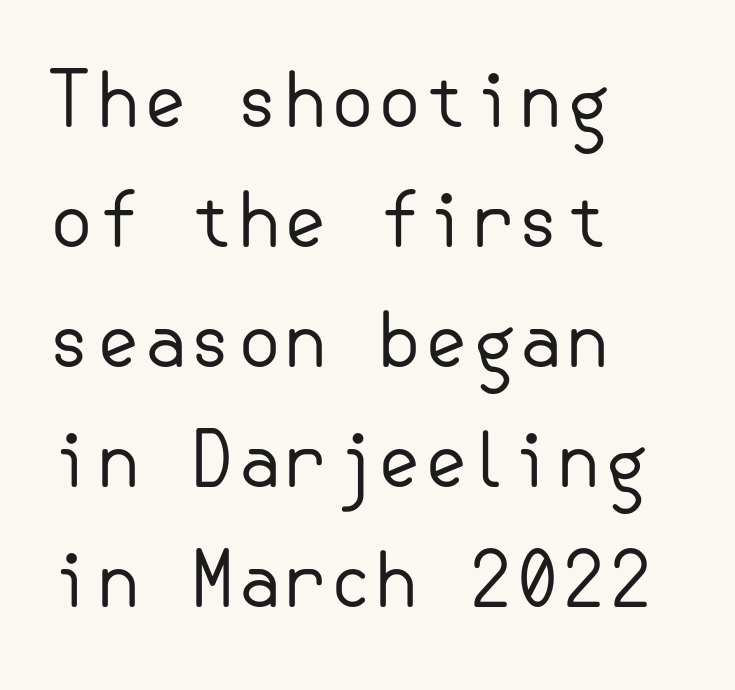
Q: Is the text bold? A: No.
Q: Is the text italic (slanted)? A: No, it is upright.
Q: Is the typeface a serif or a sans-serif typeface? A: Sans-serif.
Q: Is the text underlined? A: No.
Q: How is the paragraph aligned? A: Left-aligned.
Q: Is the spacing between letters normal or unusually wide? A: Normal.
Q: Is the spacing between lines tight, normal or loose? A: Normal.
Q: Width (condensed, normal, or wide)? A: Normal.
Q: Stroke contrast? A: Low.
Q: x-height? A: Small.
